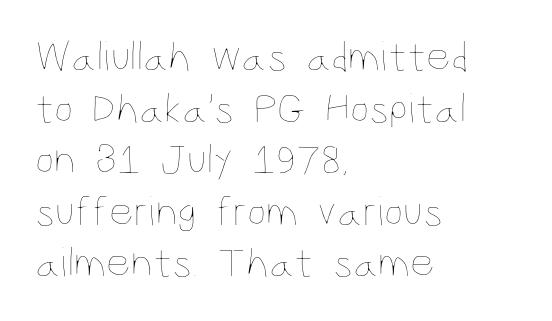
Q: Is the text bold? A: No.
Q: Is the text italic (slanted)? A: No, it is upright.
Q: Is the text underlined? A: No.
Q: How is the paragraph aligned? A: Left-aligned.
Q: Is the spacing between letters normal or unusually wide? A: Normal.
Q: Width (condensed, normal, or wide)? A: Condensed.
Q: Stroke contrast? A: Low.
Q: x-height? A: Large.
Q: Monospaced? A: No.
